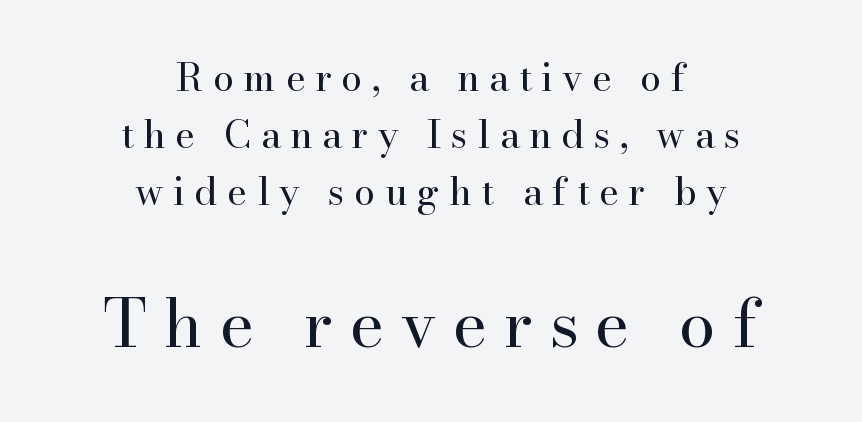
Q: Is the text bold? A: No.
Q: Is the text italic (slanted)? A: No, it is upright.
Q: Is the typeface a serif or a sans-serif typeface? A: Serif.
Q: Is the text underlined? A: No.
Q: How is the paragraph aligned? A: Centered.
Q: Is the spacing between letters normal or unusually wide? A: Unusually wide.
Q: Is the spacing between lines tight, normal or loose? A: Normal.
Q: Which block of text is set in a larger size, the first (top) or the second (bottom)? A: The second (bottom) one.
Q: Width (condensed, normal, or wide)? A: Normal.
Q: Stroke contrast? A: High.
Q: x-height? A: Small.
Q: Monospaced? A: No.
